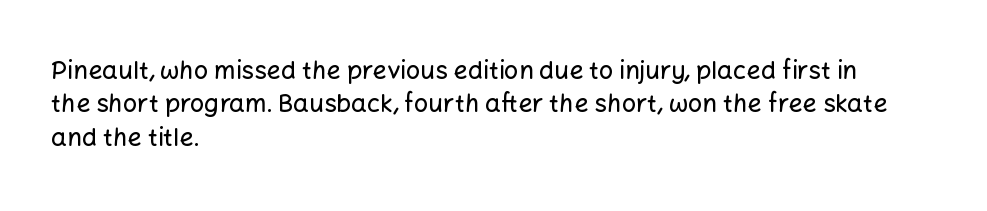
Q: Is the text italic (slanted)? A: No, it is upright.
Q: Is the text underlined? A: No.
Q: How is the paragraph aligned? A: Left-aligned.
Q: Is the spacing between letters normal or unusually wide? A: Normal.
Q: Is the spacing between lines tight, normal or loose? A: Normal.
